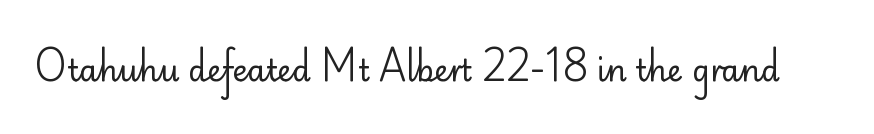
A roman cut, with each character standing at attention. The tracking reads as untouched default to a designer's eye. The zone under the glyphs is completely vacant. The type family on display is of the sans-serif kind.
